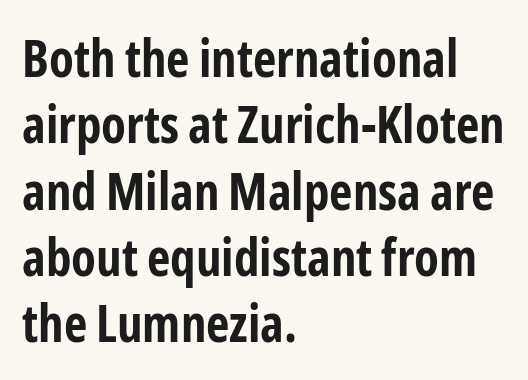
The image shows 51 px bold, condensed sans-serif type, upright; set left-aligned, normal line spacing (1.3x), normal letter spacing, not underlined; low stroke contrast and a medium x-height.
